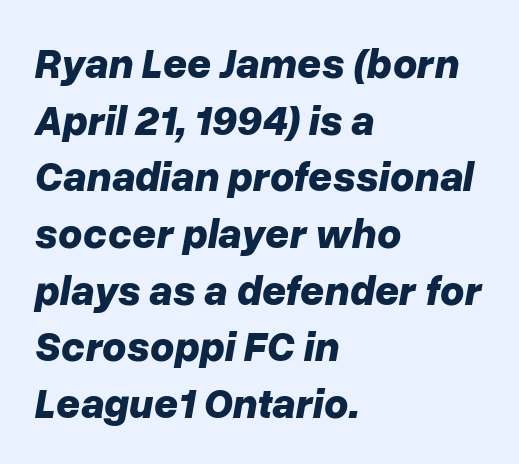
Is the letter spacing exaggerated? No — it looks like the ordinary default. In terms of posture, this sample is oblique. These lines are set flush left with a ragged right edge. Quick note: interline space is typical.
